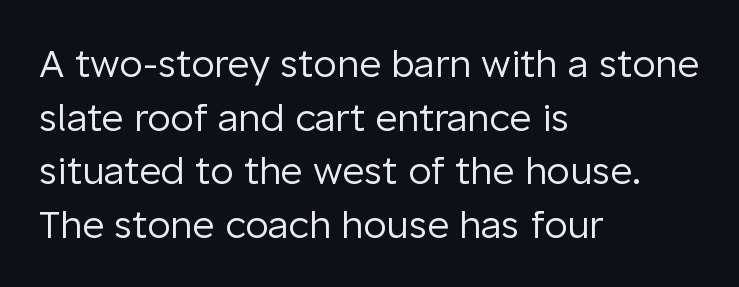
The image shows 38 px regular-weight sans-serif type, upright; set left-aligned, normal line spacing (1.41x), normal letter spacing, not underlined; low stroke contrast and a medium x-height.
